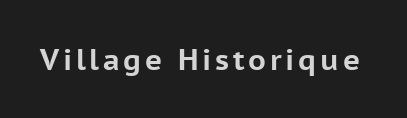
The image shows 29 px bold sans-serif type, upright; set not underlined; low stroke contrast and a medium x-height.
